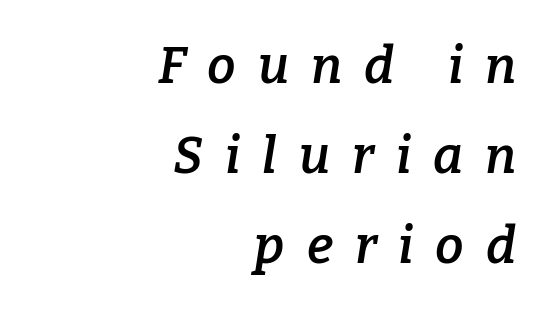
{"serif": "yes", "italic": "yes", "lean": "right", "slant_degrees": 9, "bold": "semi", "weight": "semibold", "width": "normal", "stroke_contrast": "low", "x_height": "medium", "monospaced": "no", "underline": "no", "align": "right", "line_spacing_ratio": 1.76, "letter_spacing": "wide", "letter_spacing_em": 0.43, "glyph_px": 51}
